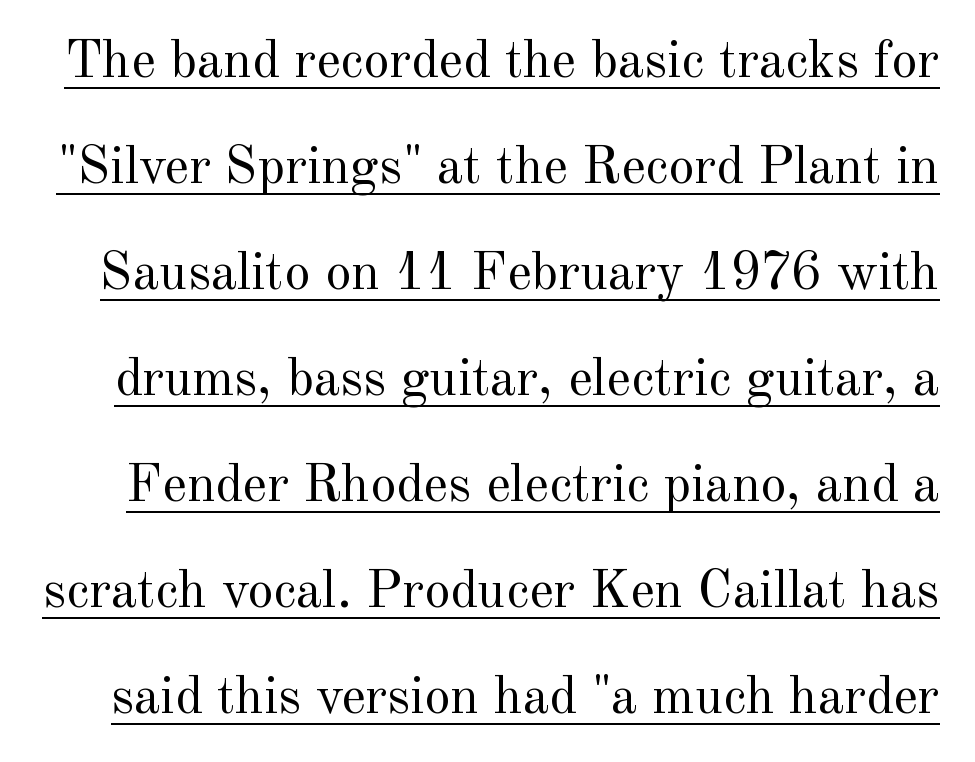
{"serif": "yes", "italic": "no", "bold": "no", "weight": "regular", "width": "normal", "x_height": "small", "monospaced": "no", "underline": "yes", "line_spacing": "loose", "line_spacing_ratio": 2.0, "letter_spacing": "normal", "letter_spacing_em": 0.0, "glyph_px": 53}
